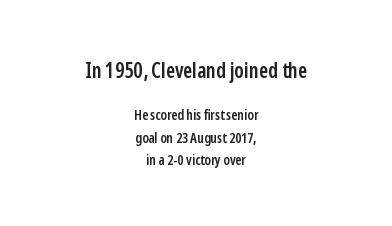
Q: Is the text bold? A: Semi-bold.
Q: Is the text italic (slanted)? A: No, it is upright.
Q: Is the text underlined? A: No.
Q: How is the paragraph aligned? A: Centered.
Q: Is the spacing between letters normal or unusually wide? A: Normal.
Q: Is the spacing between lines tight, normal or loose? A: Normal.
Q: Which block of text is set in a larger size, the first (top) or the second (bottom)? A: The first (top) one.
